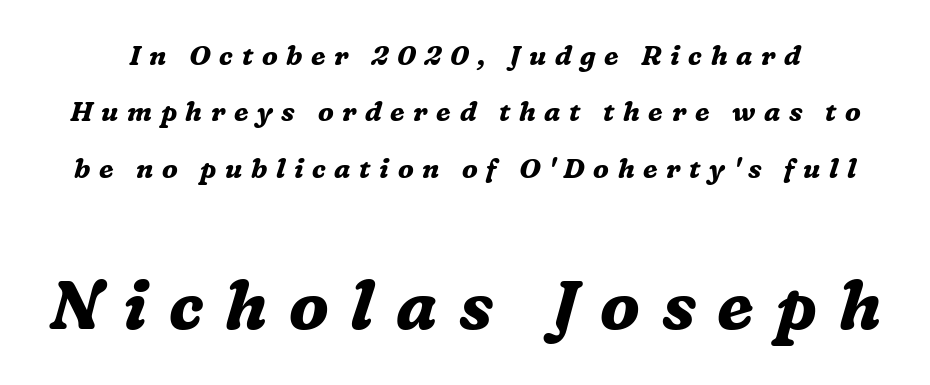
The image shows 68 px bold serif type, italic (leaning right); set loose line spacing (2.09x), unusually wide letter spacing (+0.32 em), not underlined; the second (bottom) block is 2.52x larger; medium stroke contrast and a medium x-height.
